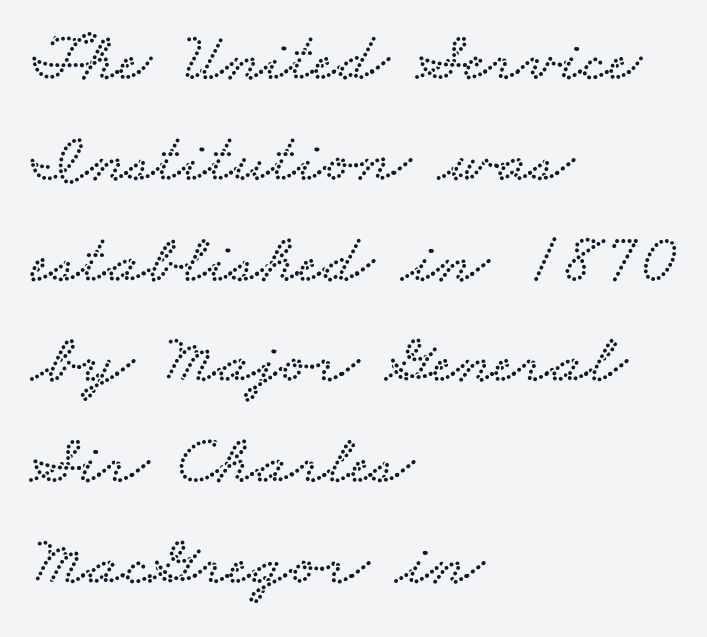
{"serif": "yes", "width": "wide", "stroke_contrast": "low", "x_height": "small", "monospaced": "no", "underline": "no", "align": "left", "line_spacing": "normal", "line_spacing_ratio": 1.44, "letter_spacing": "normal", "letter_spacing_em": 0.0, "glyph_px": 70}
